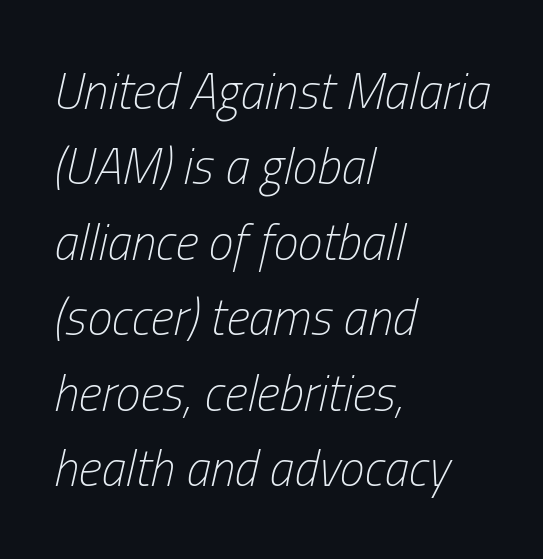
Q: Is the text bold? A: No.
Q: Is the text italic (slanted)? A: Yes, it leans right by about 13 degrees.
Q: Is the text underlined? A: No.
Q: How is the paragraph aligned? A: Left-aligned.
Q: Is the spacing between letters normal or unusually wide? A: Normal.
Q: Is the spacing between lines tight, normal or loose? A: Normal.
Q: Width (condensed, normal, or wide)? A: Condensed.
Q: Stroke contrast? A: Low.
Q: x-height? A: Medium.
Q: Monospaced? A: No.
